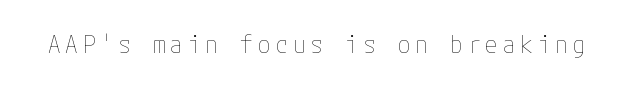
Q: Is the text bold? A: No.
Q: Is the text italic (slanted)? A: No, it is upright.
Q: Is the text underlined? A: No.
Q: Is the spacing between letters normal or unusually wide? A: Unusually wide.
